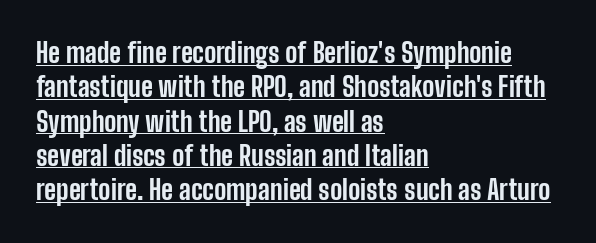
{"italic": "no", "bold": "yes", "underline": "yes", "align": "left", "line_spacing": "normal", "line_spacing_ratio": 1.27, "letter_spacing": "normal", "letter_spacing_em": 0.0, "glyph_px": 27}
